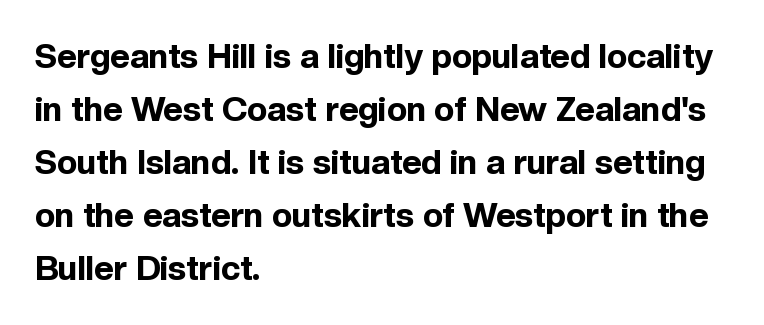
Looks like regular typesetting: each glyph gets only the width it needs. Is the letter spacing exaggerated? No — it looks like the ordinary default. Nope, not italic — everything's standing straight. The letters carry no serifs — their stems end cleanly without finishing strokes. Its strokes are broad and dark, the hallmark of bold type.
